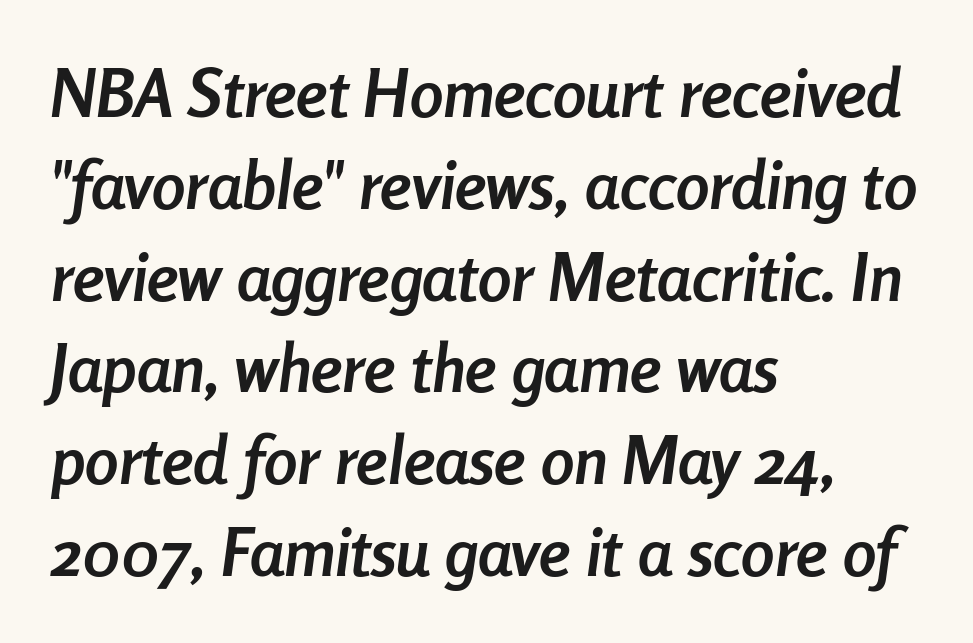
Q: Is the text bold? A: Yes.
Q: Is the text italic (slanted)? A: Yes, it leans right by about 8 degrees.
Q: Is the text underlined? A: No.
Q: How is the paragraph aligned? A: Left-aligned.
Q: Is the spacing between letters normal or unusually wide? A: Normal.
Q: Is the spacing between lines tight, normal or loose? A: Normal.
Q: Width (condensed, normal, or wide)? A: Condensed.
Q: Stroke contrast? A: Low.
Q: x-height? A: Medium.
Q: Monospaced? A: No.
